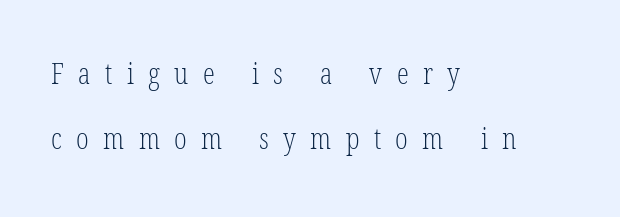
The image shows 30 px light, condensed serif type, upright; set left-aligned, loose line spacing (2.17x), unusually wide letter spacing (+0.48 em), not underlined; low stroke contrast and a medium x-height.
